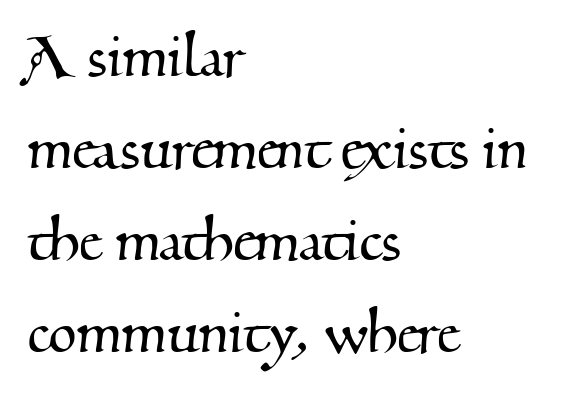
Q: Is the typeface a serif or a sans-serif typeface? A: Serif.
Q: Is the text underlined? A: No.
Q: How is the paragraph aligned? A: Left-aligned.
Q: Is the spacing between letters normal or unusually wide? A: Normal.
Q: Is the spacing between lines tight, normal or loose? A: Normal.
Q: Width (condensed, normal, or wide)? A: Normal.
Q: Stroke contrast? A: Medium.
Q: x-height? A: Small.
Q: Monospaced? A: No.
